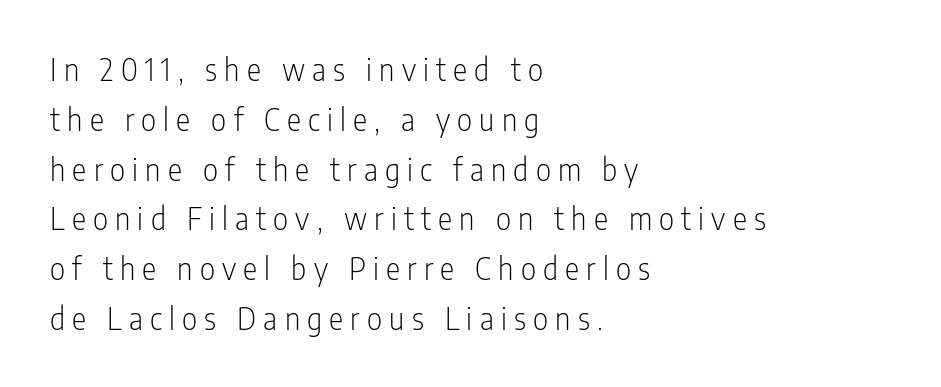
Q: Is the text bold? A: No.
Q: Is the text italic (slanted)? A: No, it is upright.
Q: Is the typeface a serif or a sans-serif typeface? A: Sans-serif.
Q: Is the text underlined? A: No.
Q: How is the paragraph aligned? A: Left-aligned.
Q: Is the spacing between letters normal or unusually wide? A: Unusually wide.
Q: Is the spacing between lines tight, normal or loose? A: Normal.
Q: Width (condensed, normal, or wide)? A: Condensed.
Q: Stroke contrast? A: Low.
Q: x-height? A: Medium.
Q: Monospaced? A: No.
